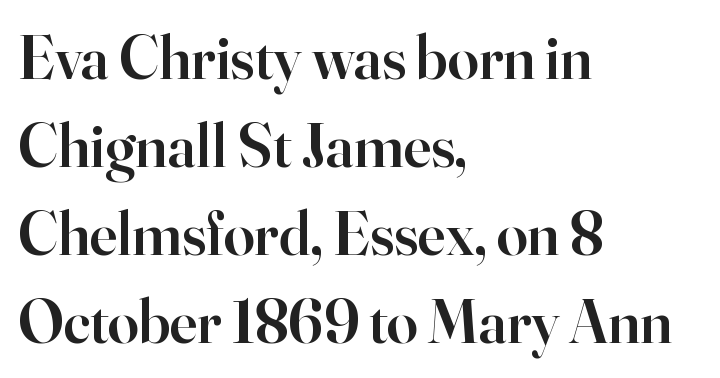
The image shows 62 px semibold serif type, upright; set left-aligned, normal line spacing (1.42x), normal letter spacing, not underlined; high stroke contrast and a small x-height.
